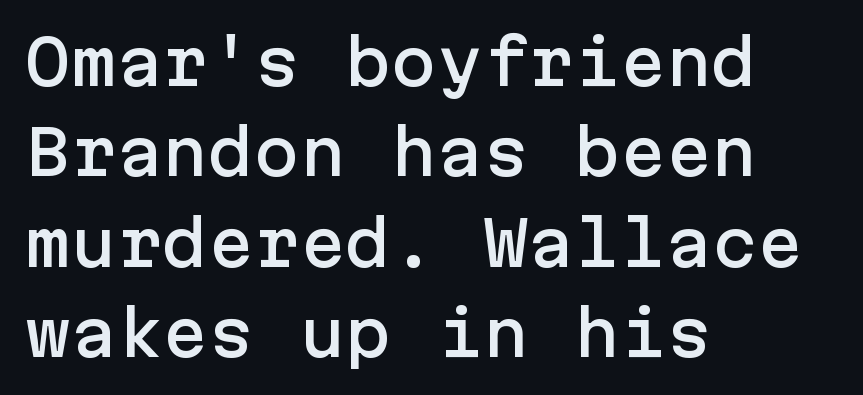
Q: Is the text italic (slanted)? A: No, it is upright.
Q: Is the typeface a serif or a sans-serif typeface? A: Sans-serif.
Q: Is the text underlined? A: No.
Q: How is the paragraph aligned? A: Left-aligned.
Q: Is the spacing between letters normal or unusually wide? A: Normal.
Q: Is the spacing between lines tight, normal or loose? A: Normal.
Q: Width (condensed, normal, or wide)? A: Normal.
Q: Stroke contrast? A: Low.
Q: x-height? A: Medium.
